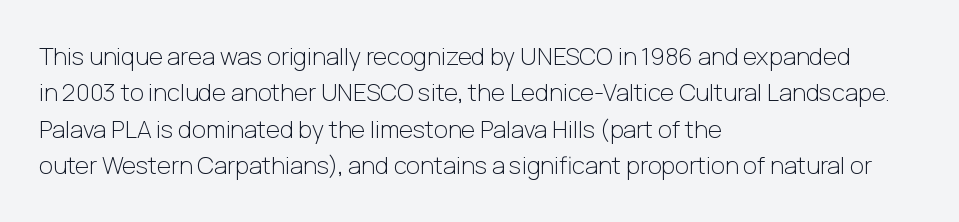
Q: Is the text bold? A: No.
Q: Is the text italic (slanted)? A: No, it is upright.
Q: Is the text underlined? A: No.
Q: How is the paragraph aligned? A: Left-aligned.
Q: Is the spacing between letters normal or unusually wide? A: Normal.
Q: Is the spacing between lines tight, normal or loose? A: Normal.
